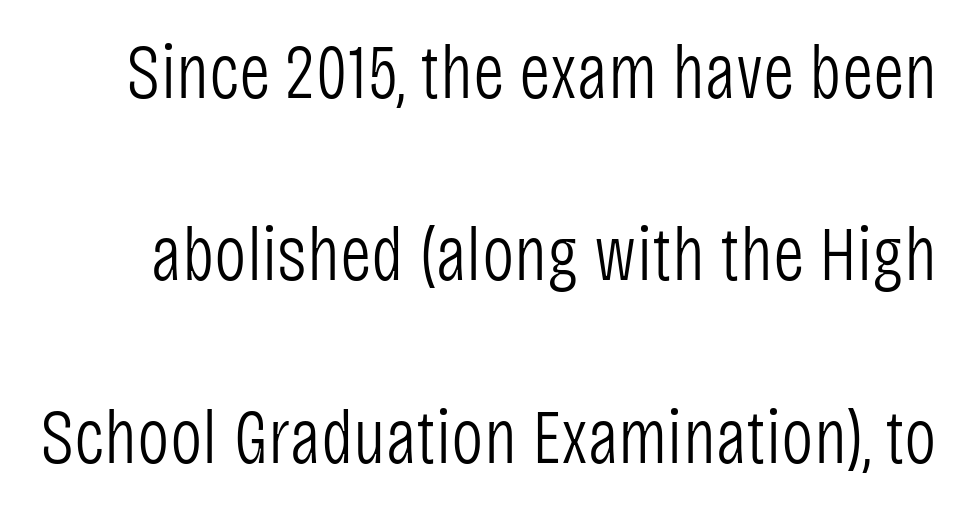
The image shows 77 px light, condensed sans-serif type, upright; set loose line spacing (2.37x), normal letter spacing, not underlined; low stroke contrast and a large x-height.
